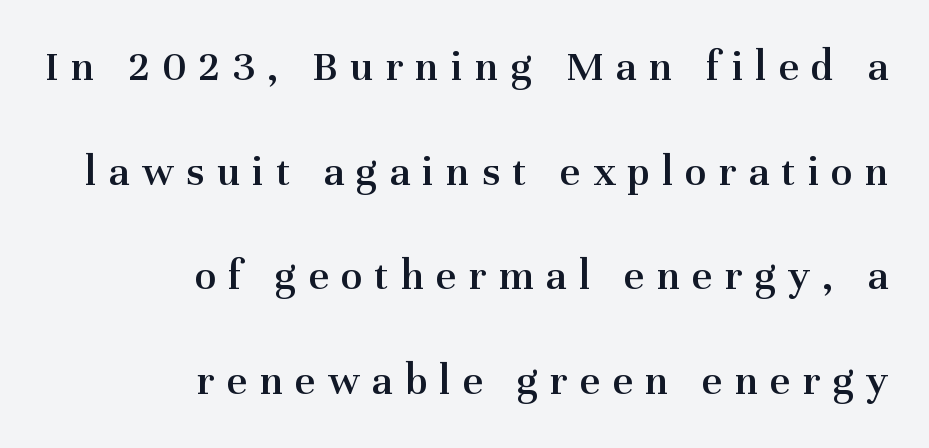
This sample trades compactness for vertical openness between lines. Words appear elongated and porous because spacing is wide. The lines are quadded right. The typeface chosen for these lines features serifs. The passage shown is not underscored anywhere.
